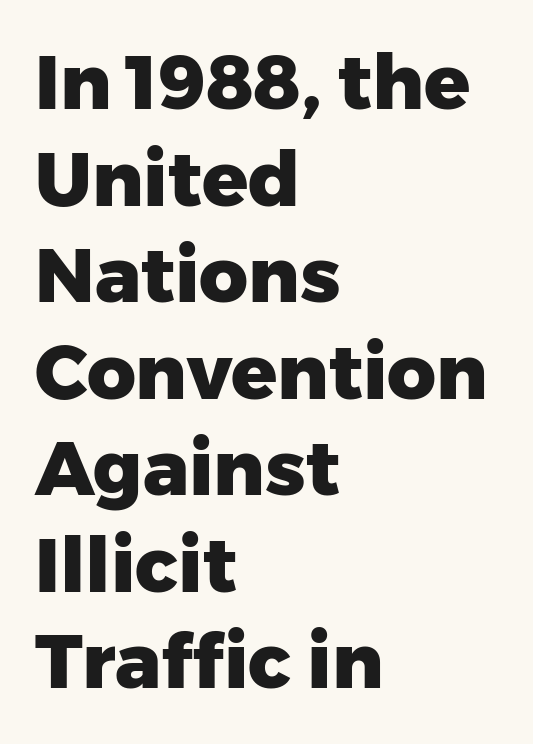
{"serif": "no", "italic": "no", "bold": "yes", "weight": "heavy", "width": "normal", "stroke_contrast": "low", "x_height": "medium", "monospaced": "no", "underline": "no", "align": "left", "line_spacing": "normal", "line_spacing_ratio": 1.27, "letter_spacing": "normal", "letter_spacing_em": 0.0, "glyph_px": 76}
